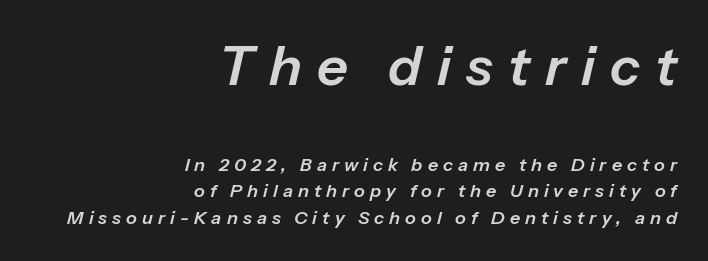
The image shows 54 px text type, italic (leaning right); set right-aligned, normal line spacing (1.46x), unusually wide letter spacing (+0.28 em), not underlined; the first (top) block is 3.0x larger; low stroke contrast and a medium x-height.
